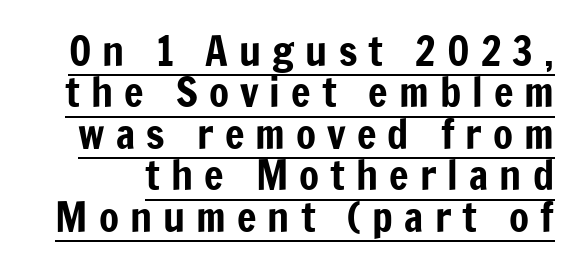
{"serif": "no", "italic": "no", "width": "condensed", "stroke_contrast": "low", "x_height": "medium", "monospaced": "no", "underline": "yes", "line_spacing": "tight", "line_spacing_ratio": 1.01, "letter_spacing": "wide", "letter_spacing_em": 0.27, "glyph_px": 41}
